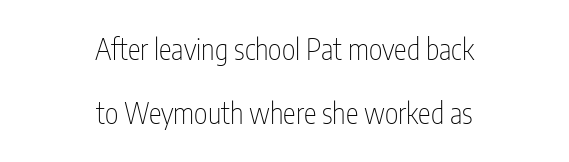
{"serif": "no", "italic": "no", "bold": "no", "weight": "thin", "width": "condensed", "stroke_contrast": "low", "x_height": "medium", "monospaced": "no", "underline": "no", "align": "center", "line_spacing": "loose", "line_spacing_ratio": 2.22, "letter_spacing": "normal", "letter_spacing_em": 0.0, "glyph_px": 29}
